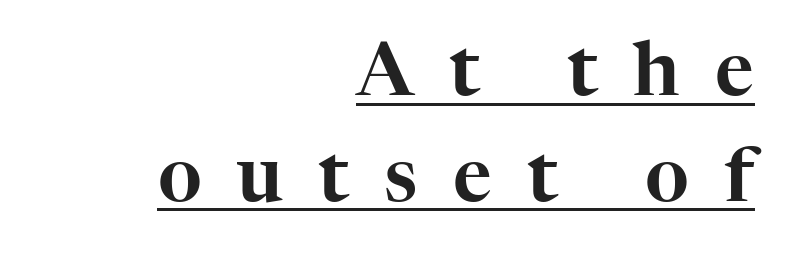
{"serif": "yes", "italic": "no", "width": "normal", "stroke_contrast": "high", "x_height": "medium", "monospaced": "no", "underline": "yes", "align": "right", "line_spacing": "normal", "line_spacing_ratio": 1.41, "letter_spacing": "wide", "letter_spacing_em": 0.47, "glyph_px": 75}
